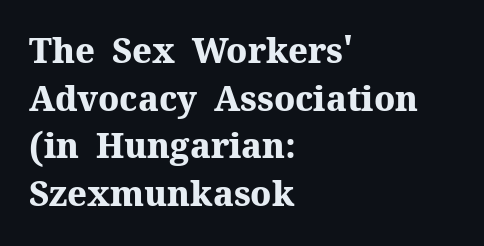
The image shows 34 px heavy serif type, upright; set left-aligned, normal line spacing (1.4x), normal letter spacing, not underlined; medium stroke contrast and a medium x-height.
